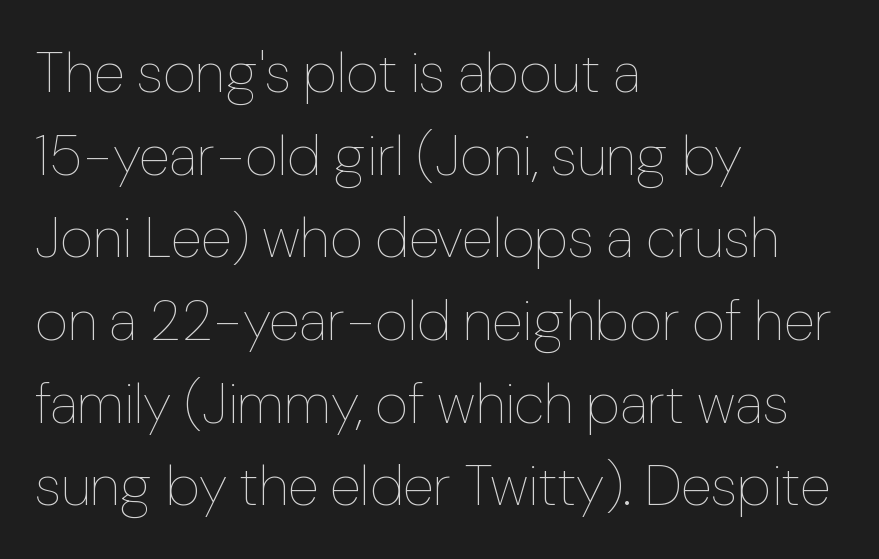
The image shows 57 px thin type, upright; set left-aligned, normal line spacing (1.45x), normal letter spacing, not underlined; low stroke contrast and a medium x-height.
